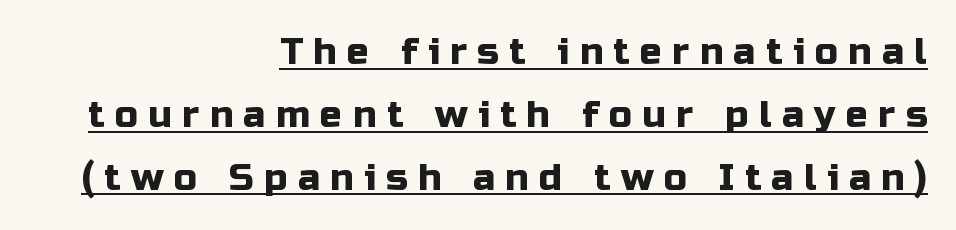
Q: Is the text italic (slanted)? A: No, it is upright.
Q: Is the typeface a serif or a sans-serif typeface? A: Sans-serif.
Q: Is the text underlined? A: Yes.
Q: How is the paragraph aligned? A: Right-aligned.
Q: Is the spacing between letters normal or unusually wide? A: Unusually wide.
Q: Is the spacing between lines tight, normal or loose? A: Normal.
Q: Width (condensed, normal, or wide)? A: Normal.
Q: Stroke contrast? A: Low.
Q: x-height? A: Medium.
Q: Monospaced? A: No.
